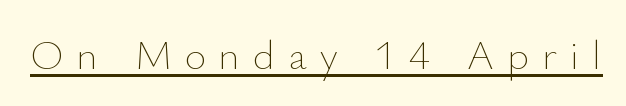
{"italic": "no", "bold": "no", "weight": "thin", "width": "normal", "stroke_contrast": "low", "x_height": "small", "monospaced": "no", "underline": "yes", "letter_spacing": "wide", "letter_spacing_em": 0.3, "glyph_px": 42}
